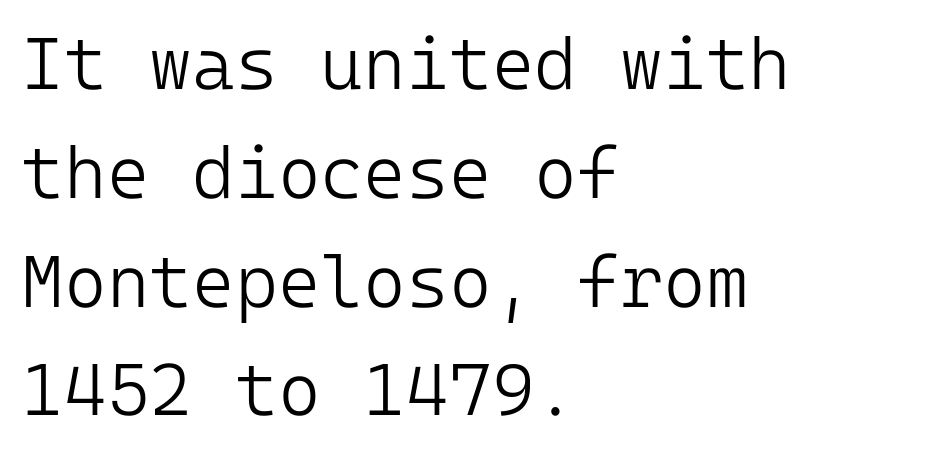
The image shows 73 px light sans-serif type, upright; set left-aligned, normal line spacing (1.49x), normal letter spacing, not underlined; low stroke contrast and a medium x-height.
